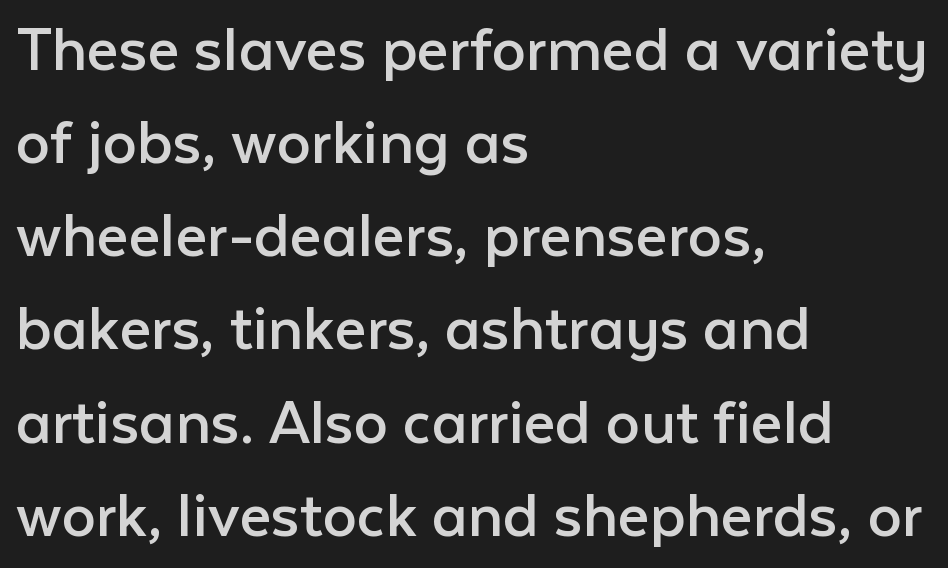
Q: Is the text bold? A: No.
Q: Is the text italic (slanted)? A: No, it is upright.
Q: Is the typeface a serif or a sans-serif typeface? A: Sans-serif.
Q: Is the text underlined? A: No.
Q: How is the paragraph aligned? A: Left-aligned.
Q: Is the spacing between letters normal or unusually wide? A: Normal.
Q: Is the spacing between lines tight, normal or loose? A: Normal.
Q: Width (condensed, normal, or wide)? A: Normal.
Q: Stroke contrast? A: Low.
Q: x-height? A: Medium.
Q: Monospaced? A: No.
